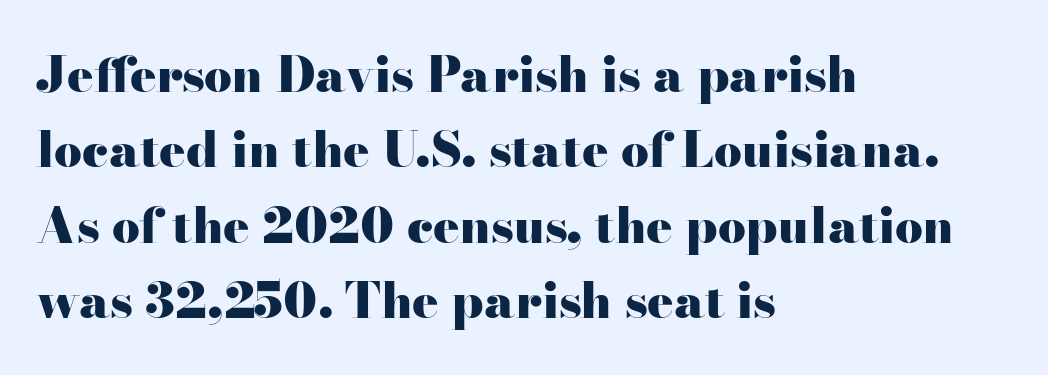
Q: Is the text bold? A: Yes.
Q: Is the text italic (slanted)? A: No, it is upright.
Q: Is the typeface a serif or a sans-serif typeface? A: Serif.
Q: Is the text underlined? A: No.
Q: How is the paragraph aligned? A: Left-aligned.
Q: Is the spacing between letters normal or unusually wide? A: Normal.
Q: Is the spacing between lines tight, normal or loose? A: Normal.
Q: Width (condensed, normal, or wide)? A: Wide.
Q: Stroke contrast? A: High.
Q: x-height? A: Small.
Q: Monospaced? A: No.
